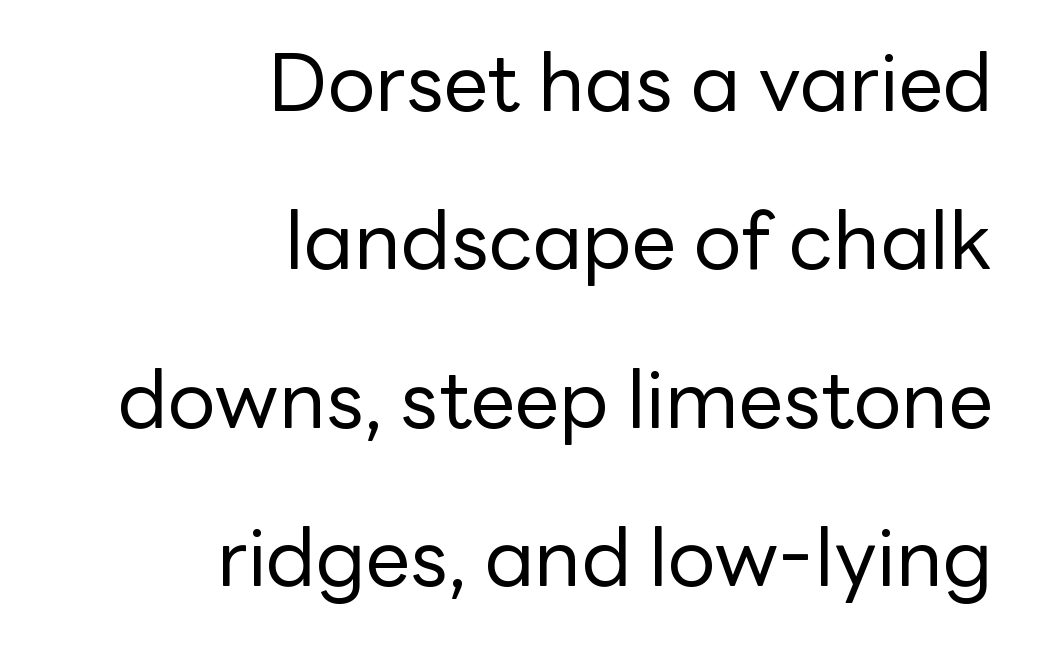
Q: Is the text bold? A: No.
Q: Is the text italic (slanted)? A: No, it is upright.
Q: Is the typeface a serif or a sans-serif typeface? A: Sans-serif.
Q: Is the text underlined? A: No.
Q: How is the paragraph aligned? A: Right-aligned.
Q: Is the spacing between letters normal or unusually wide? A: Normal.
Q: Is the spacing between lines tight, normal or loose? A: Loose.
Q: Width (condensed, normal, or wide)? A: Normal.
Q: Stroke contrast? A: Low.
Q: x-height? A: Medium.
Q: Monospaced? A: No.
